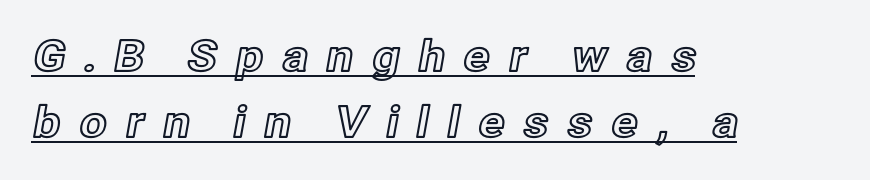
The image shows 43 px text type; set left-aligned, normal line spacing (1.54x), unusually wide letter spacing (+0.41 em), underlined; a medium x-height.
